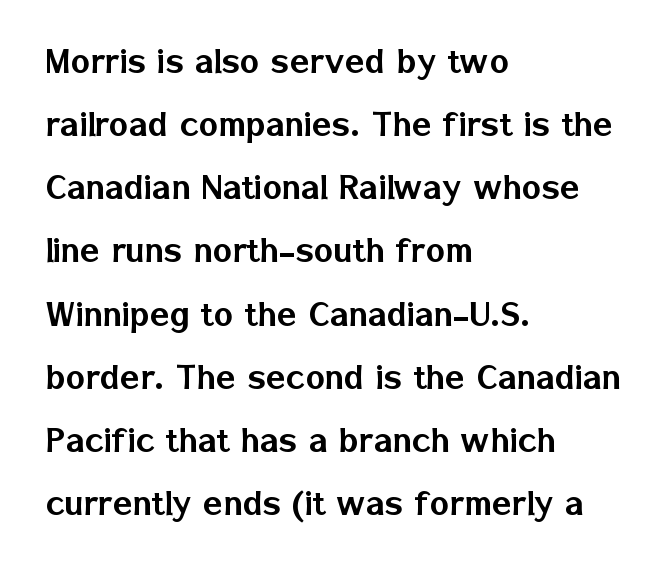
Q: Is the text italic (slanted)? A: No, it is upright.
Q: Is the typeface a serif or a sans-serif typeface? A: Sans-serif.
Q: Is the text underlined? A: No.
Q: How is the paragraph aligned? A: Left-aligned.
Q: Is the spacing between letters normal or unusually wide? A: Normal.
Q: Is the spacing between lines tight, normal or loose? A: Normal.
Q: Width (condensed, normal, or wide)? A: Normal.
Q: Stroke contrast? A: Low.
Q: x-height? A: Medium.
Q: Monospaced? A: No.
